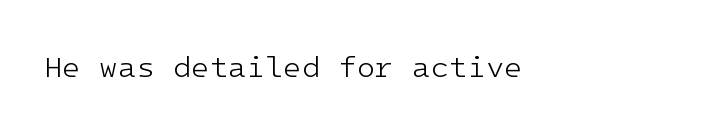
This is sans-serif lettering, the kind often seen on screens and signage. How are the letters spaced? Ordinarily, with no added tracking. Rule under the text: the space is simply empty. The axis of the letterforms is exactly vertical. A quiet, ordinary-to-light weight characterises the typeface.
